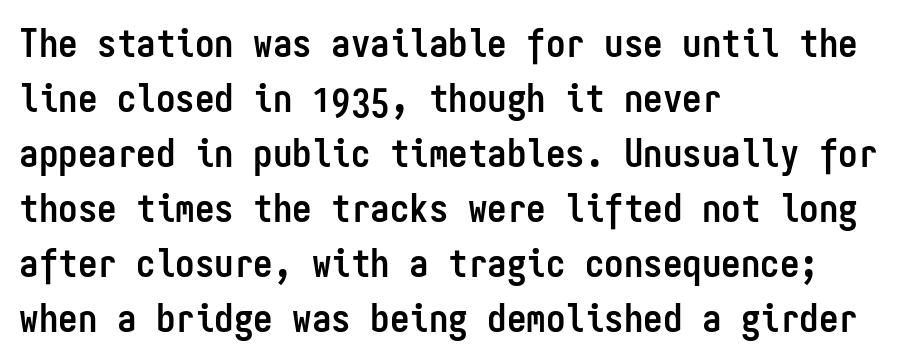
The image shows 39 px semibold, condensed sans-serif type, upright, monospaced; set left-aligned, normal line spacing (1.41x), normal letter spacing, not underlined; low stroke contrast and a medium x-height.
